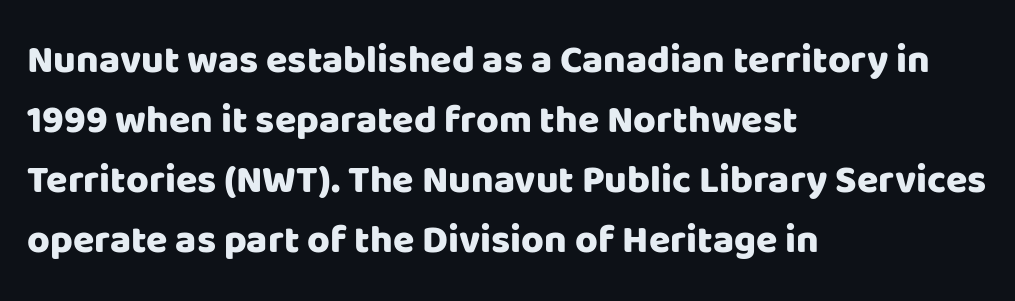
A typesetter would label this face a sans. The designer left line spacing at the default. The passage shown is typed in a proportional face where columns would drift. Check the space under the baseline: it is left empty.
